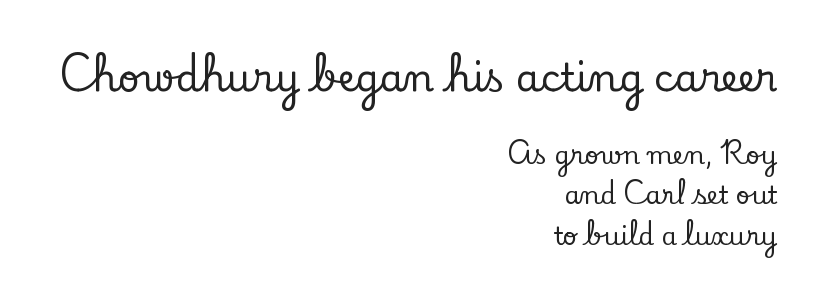
The image shows 38 px serif type, upright; set right-aligned, normal line spacing (1.62x), normal letter spacing, not underlined; the first (top) block is 1.52x larger; low stroke contrast and a small x-height.
